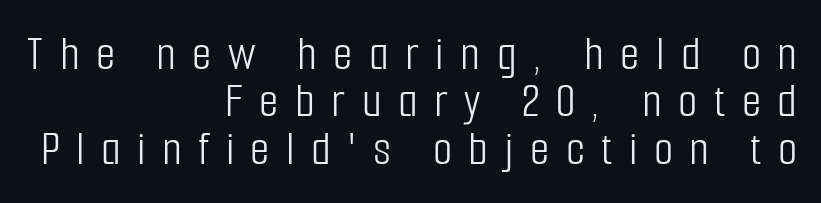
{"serif": "no", "italic": "no", "bold": "no", "weight": "light", "width": "condensed", "stroke_contrast": "low", "x_height": "medium", "monospaced": "no", "underline": "no", "align": "right", "line_spacing": "tight", "line_spacing_ratio": 0.95, "letter_spacing": "wide", "letter_spacing_em": 0.33, "glyph_px": 50}
